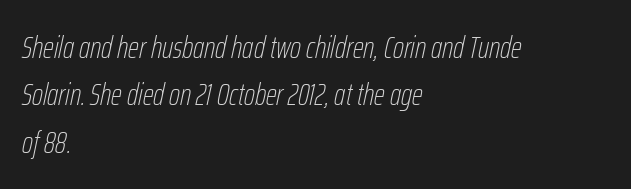
Leading matches the norm, producing a regular column. Yep, that's italic — everything's leaning. The space directly below the letters is spotless. Which margin do the lines hug? The left one — the right edge is uneven. How are the letters spaced? Ordinarily, with no added tracking.
